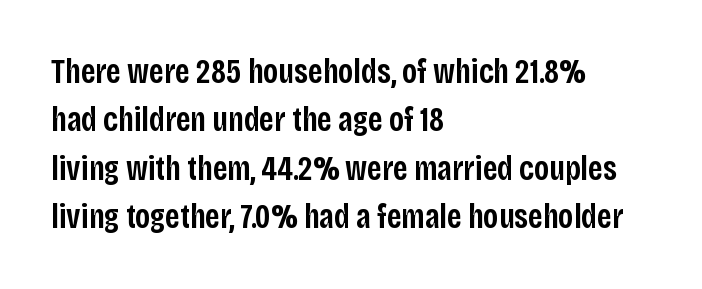
Q: Is the text bold? A: Semi-bold.
Q: Is the text italic (slanted)? A: No, it is upright.
Q: Is the typeface a serif or a sans-serif typeface? A: Sans-serif.
Q: Is the text underlined? A: No.
Q: How is the paragraph aligned? A: Left-aligned.
Q: Is the spacing between letters normal or unusually wide? A: Normal.
Q: Is the spacing between lines tight, normal or loose? A: Normal.
Q: Width (condensed, normal, or wide)? A: Condensed.
Q: Stroke contrast? A: Low.
Q: x-height? A: Large.
Q: Monospaced? A: No.
